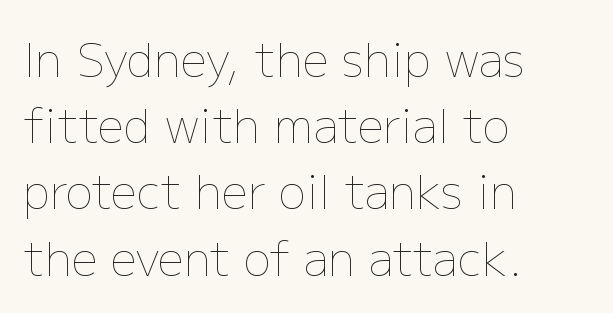
Caption: face not bold, strokes unweighted. The text block is weighted toward the left margin, trailing off unevenly rightward. This rendering leaves character spacing at its baseline value. These lines are rendered in a variable-pitch font.
